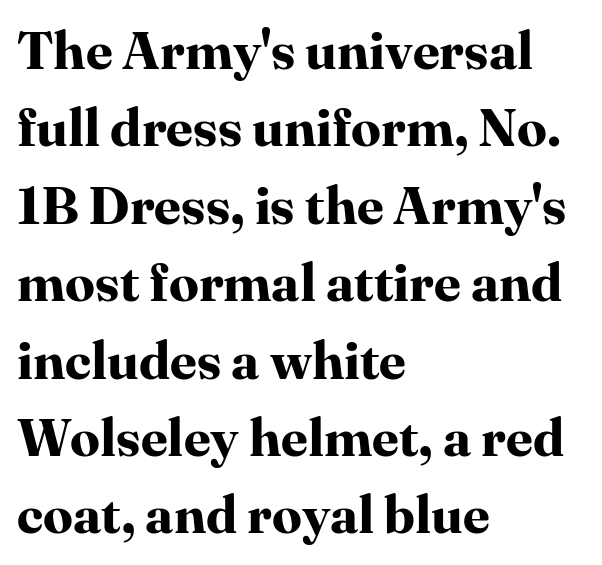
Q: Is the text bold? A: Yes.
Q: Is the text italic (slanted)? A: No, it is upright.
Q: Is the typeface a serif or a sans-serif typeface? A: Serif.
Q: Is the text underlined? A: No.
Q: How is the paragraph aligned? A: Left-aligned.
Q: Is the spacing between letters normal or unusually wide? A: Normal.
Q: Is the spacing between lines tight, normal or loose? A: Normal.
Q: Width (condensed, normal, or wide)? A: Normal.
Q: Stroke contrast? A: High.
Q: x-height? A: Medium.
Q: Monospaced? A: No.
